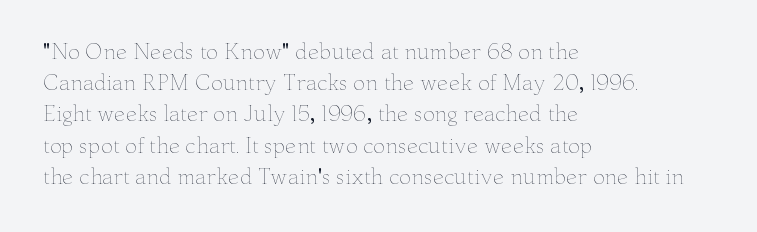
Q: Is the text bold? A: No.
Q: Is the text italic (slanted)? A: No, it is upright.
Q: Is the text underlined? A: No.
Q: How is the paragraph aligned? A: Left-aligned.
Q: Is the spacing between letters normal or unusually wide? A: Normal.
Q: Is the spacing between lines tight, normal or loose? A: Normal.
